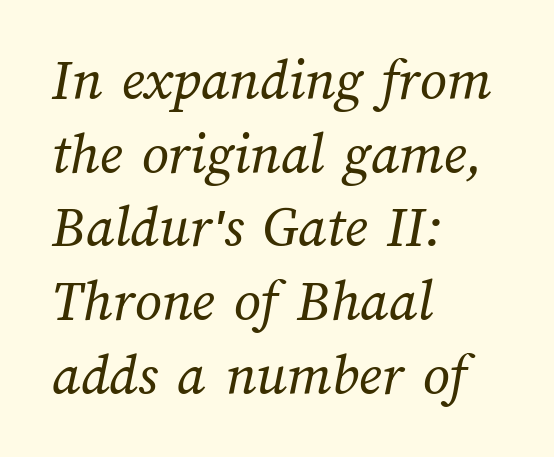
The image shows 59 px regular-weight type; set left-aligned, normal line spacing (1.25x), normal letter spacing, not underlined; medium stroke contrast and a medium x-height.
